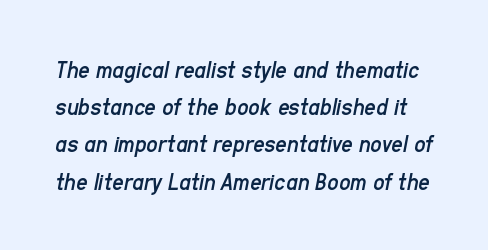
The image shows 25 px text type, italic (leaning right); set normal line spacing (1.49x), normal letter spacing, not underlined.
